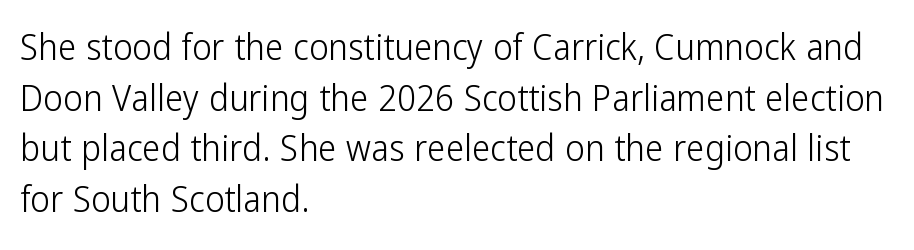
The type sits square on the baseline with zero lean. Spacing verdict: proportional, widths tailored to each character. All the whitespace from short lines collects on the right. The designer went with a sans here, leaving each stem footless.
